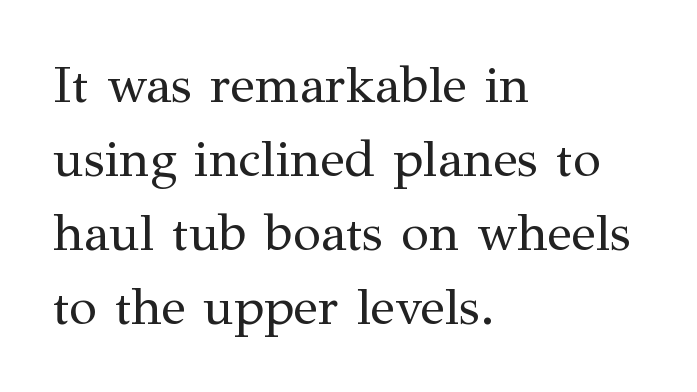
Vertical stems look standard width or narrower in stroke. Check the space under the baseline: it is left empty. Horizontally, the lines are justified to the leading edge only. Varying glyph widths throughout — classic text-font behaviour. Tracking value appears to be zero — textbook default spacing. Vertically, the passage feels balanced, rows spaced as you'd expect.
